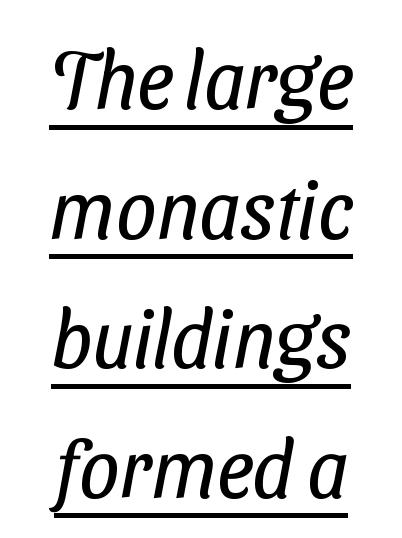
Q: Is the text bold? A: No.
Q: Is the typeface a serif or a sans-serif typeface? A: Sans-serif.
Q: Is the text underlined? A: Yes.
Q: Is the spacing between letters normal or unusually wide? A: Normal.
Q: Is the spacing between lines tight, normal or loose? A: Normal.
Q: Width (condensed, normal, or wide)? A: Condensed.
Q: Stroke contrast? A: Low.
Q: x-height? A: Medium.
Q: Monospaced? A: No.
